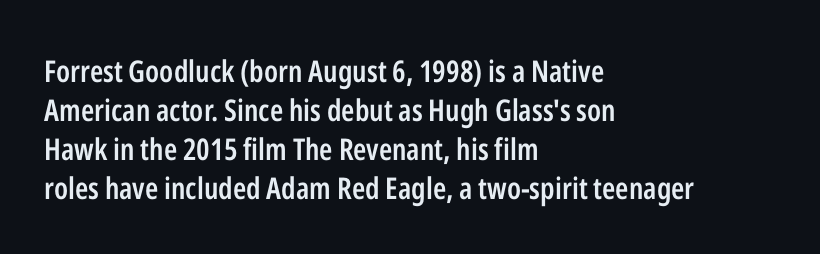
The image shows 30 px semibold, condensed sans-serif type, upright; set left-aligned, normal line spacing (1.3x), normal letter spacing, not underlined; low stroke contrast and a medium x-height.
